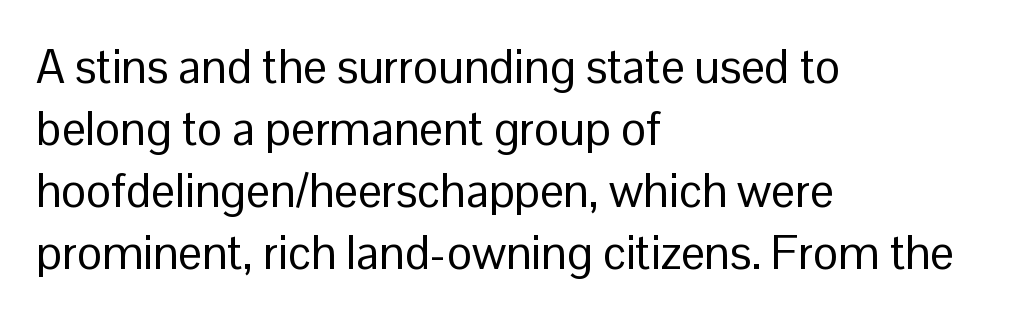
{"serif": "no", "italic": "no", "bold": "no", "weight": "regular", "width": "normal", "stroke_contrast": "low", "x_height": "medium", "monospaced": "no", "underline": "no", "align": "left", "line_spacing": "normal", "line_spacing_ratio": 1.32, "letter_spacing": "normal", "letter_spacing_em": 0.0, "glyph_px": 47}
